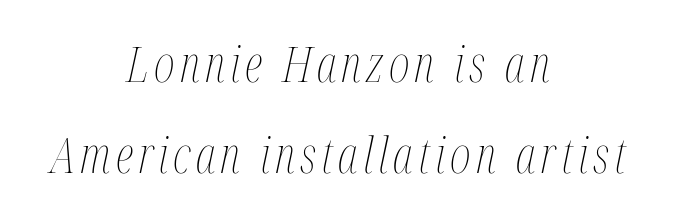
The image shows 50 px thin, condensed type, italic (leaning right); set centered, line spacing 1.82x, not underlined; medium stroke contrast and a medium x-height.
